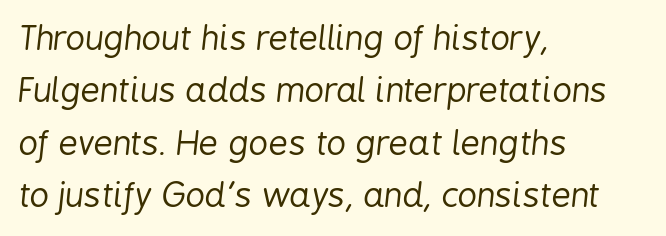
The image shows 34 px regular-weight, condensed type, italic (leaning right); set left-aligned, normal line spacing (1.54x), normal letter spacing, not underlined; low stroke contrast and a medium x-height.
